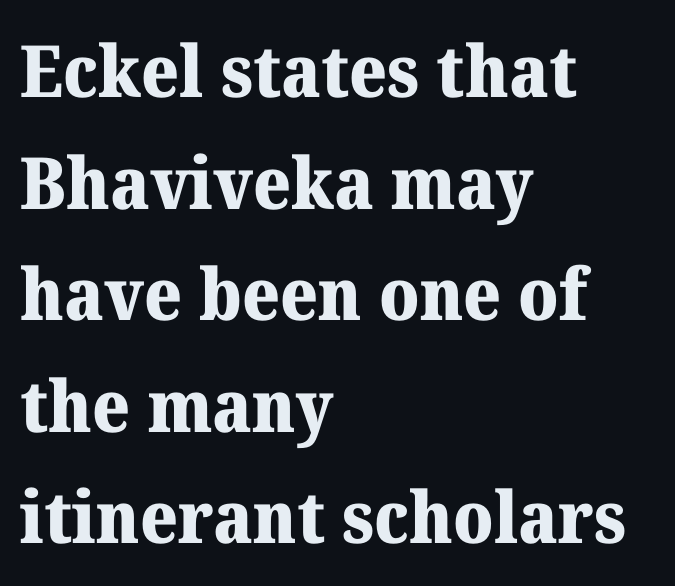
The image shows 72 px heavy serif type, upright; set left-aligned, normal line spacing (1.55x), normal letter spacing, not underlined; medium stroke contrast and a medium x-height.
